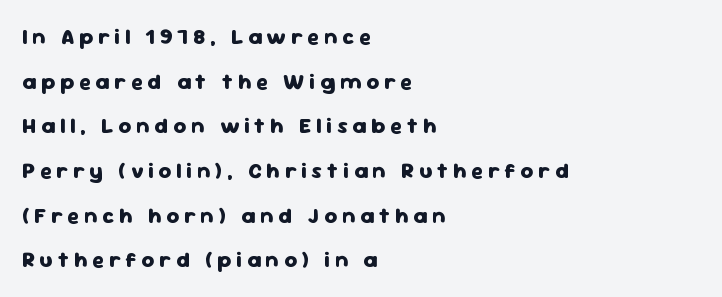
{"italic": "no", "bold": "yes", "underline": "no", "align": "left", "line_spacing": "loose", "line_spacing_ratio": 2.03, "letter_spacing": "wide", "letter_spacing_em": 0.22, "glyph_px": 22}
